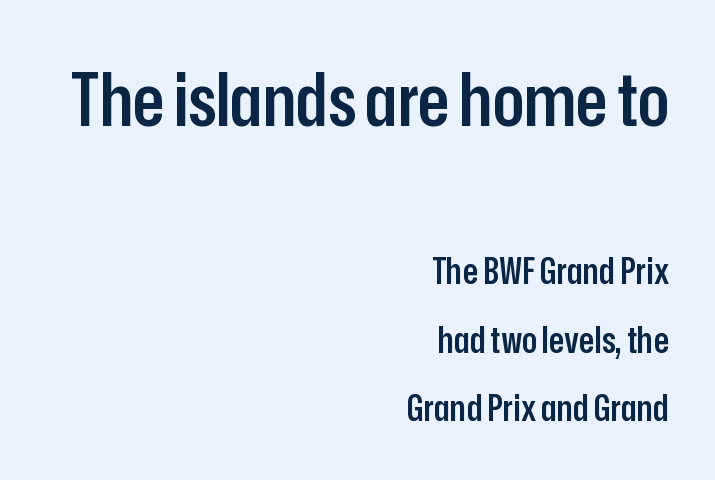
Tracking here is standard; glyphs follow each other at the usual distance. These lines are rendered in a variable-pitch font. Observe the absence of serifs on each vertical stroke in this sample. Is the block centered? No — it sits flush against the right margin. The block sitting higher on the canvas is the one with enlarged characters. The rendering uses a semibold face; strokes are thickened but not to full bold.
